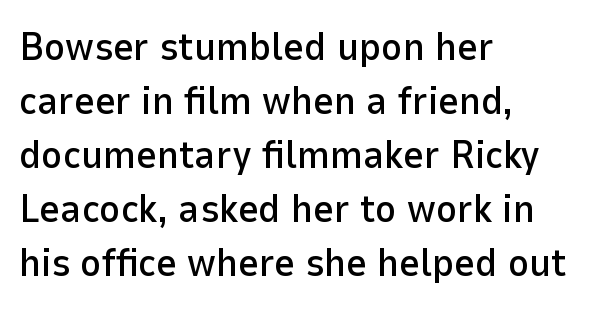
The rendering uses a moderate line-height, typical for paragraphs. Nobody touched the tracking dial on this one. These lines are rendered in a variable-pitch font. Unlike italic type, these characters show no tilt at all. Horizontally, the lines are justified to the leading edge only. Stroke terminals: plain, sans-serif.
